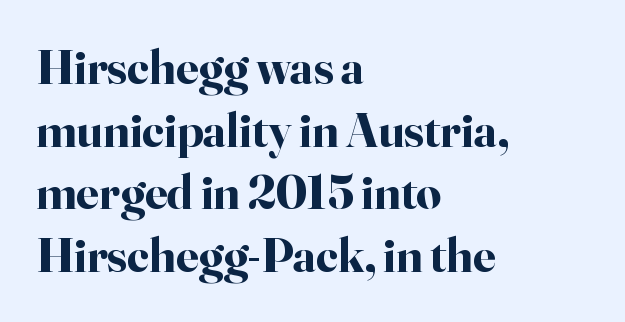
Q: Is the text bold? A: Yes.
Q: Is the text italic (slanted)? A: No, it is upright.
Q: Is the typeface a serif or a sans-serif typeface? A: Serif.
Q: Is the text underlined? A: No.
Q: How is the paragraph aligned? A: Left-aligned.
Q: Is the spacing between letters normal or unusually wide? A: Normal.
Q: Is the spacing between lines tight, normal or loose? A: Normal.
Q: Width (condensed, normal, or wide)? A: Normal.
Q: Stroke contrast? A: High.
Q: x-height? A: Small.
Q: Monospaced? A: No.
